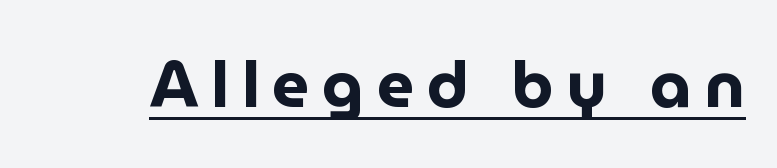
The image shows 65 px bold sans-serif type, upright; set unusually wide letter spacing (+0.2 em), underlined; low stroke contrast and a medium x-height.
